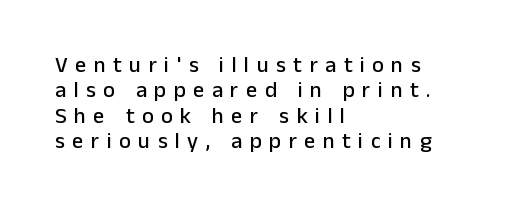
Q: Is the text italic (slanted)? A: No, it is upright.
Q: Is the text underlined? A: No.
Q: How is the paragraph aligned? A: Left-aligned.
Q: Is the spacing between letters normal or unusually wide? A: Unusually wide.
Q: Is the spacing between lines tight, normal or loose? A: Tight.
